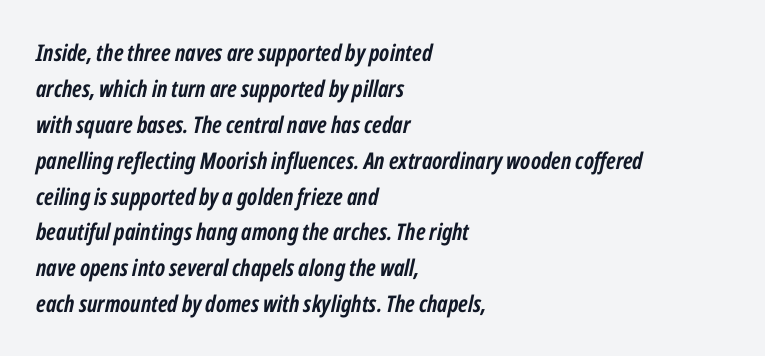
Q: Is the text bold? A: Yes.
Q: Is the text italic (slanted)? A: Yes, it leans right by about 12 degrees.
Q: Is the text underlined? A: No.
Q: How is the paragraph aligned? A: Left-aligned.
Q: Is the spacing between letters normal or unusually wide? A: Normal.
Q: Is the spacing between lines tight, normal or loose? A: Normal.
